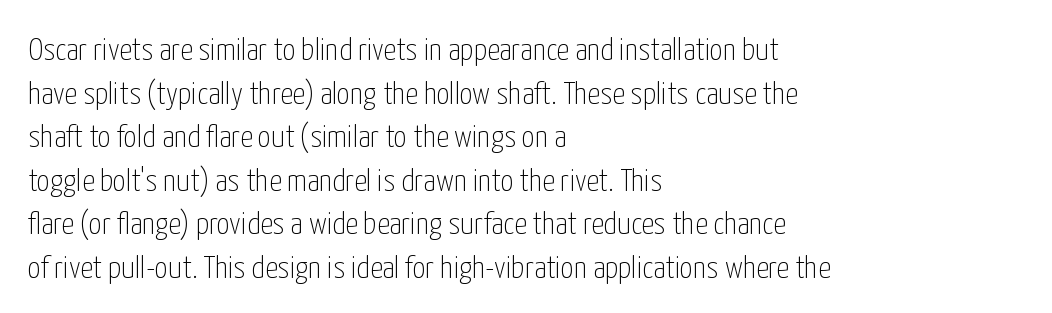
{"serif": "no", "italic": "no", "bold": "no", "weight": "thin", "width": "condensed", "stroke_contrast": "low", "x_height": "medium", "monospaced": "no", "underline": "no", "align": "left", "line_spacing": "normal", "line_spacing_ratio": 1.36, "letter_spacing": "normal", "letter_spacing_em": 0.0, "glyph_px": 32}
